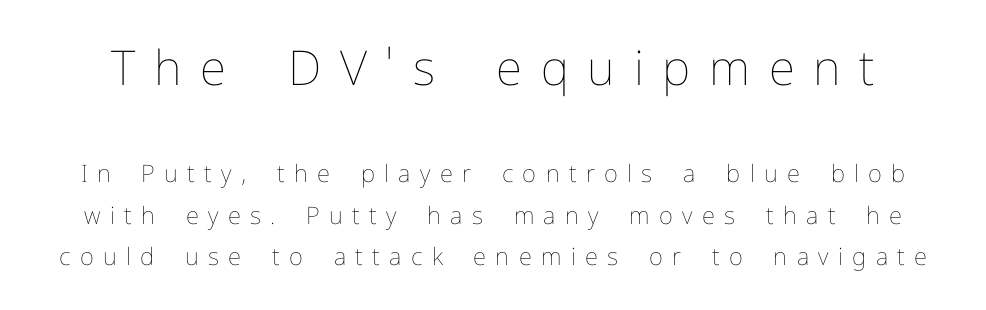
Q: Is the text bold? A: No.
Q: Is the text italic (slanted)? A: No, it is upright.
Q: Is the text underlined? A: No.
Q: Is the spacing between letters normal or unusually wide? A: Unusually wide.
Q: Which block of text is set in a larger size, the first (top) or the second (bottom)? A: The first (top) one.
Q: Width (condensed, normal, or wide)? A: Normal.
Q: Stroke contrast? A: Low.
Q: x-height? A: Medium.
Q: Monospaced? A: No.
